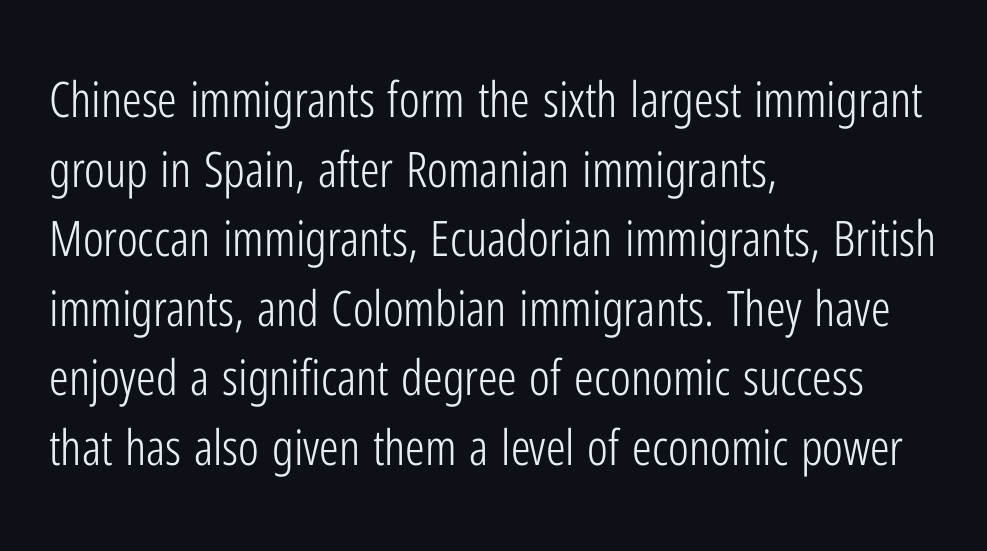
Q: Is the text bold? A: No.
Q: Is the text italic (slanted)? A: No, it is upright.
Q: Is the typeface a serif or a sans-serif typeface? A: Sans-serif.
Q: Is the text underlined? A: No.
Q: How is the paragraph aligned? A: Left-aligned.
Q: Is the spacing between letters normal or unusually wide? A: Normal.
Q: Is the spacing between lines tight, normal or loose? A: Normal.
Q: Width (condensed, normal, or wide)? A: Condensed.
Q: Stroke contrast? A: Low.
Q: x-height? A: Medium.
Q: Monospaced? A: No.
